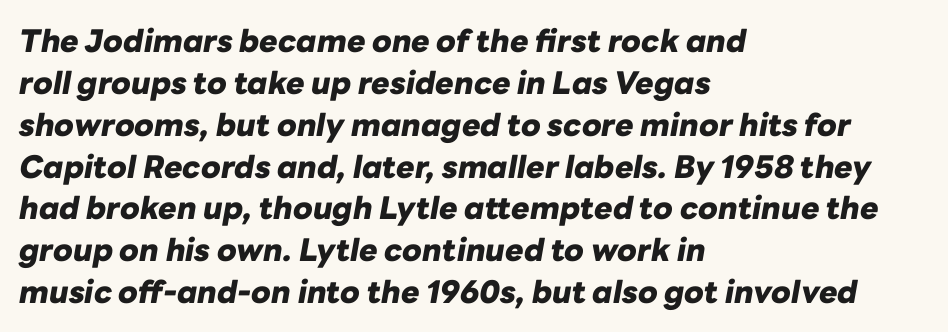
The image shows 31 px heavy type, italic (leaning right); set left-aligned, normal line spacing (1.35x), normal letter spacing, not underlined; low stroke contrast and a medium x-height.
